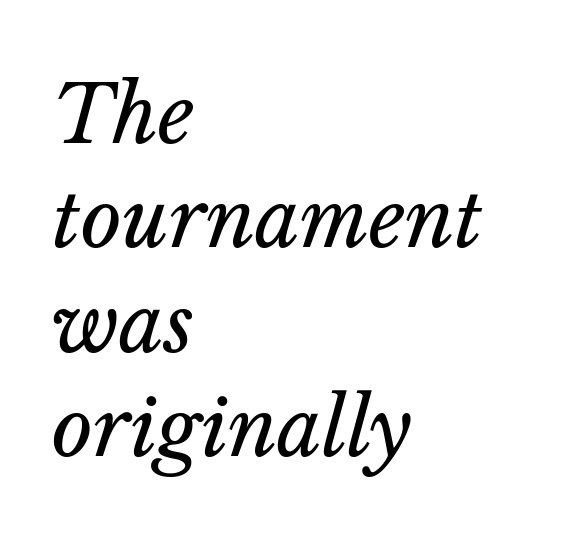
Q: Is the text bold? A: No.
Q: Is the text italic (slanted)? A: Yes, it leans right by about 14 degrees.
Q: Is the text underlined? A: No.
Q: How is the paragraph aligned? A: Left-aligned.
Q: Is the spacing between letters normal or unusually wide? A: Normal.
Q: Is the spacing between lines tight, normal or loose? A: Normal.
Q: Width (condensed, normal, or wide)? A: Normal.
Q: Stroke contrast? A: Low.
Q: x-height? A: Medium.
Q: Monospaced? A: No.
